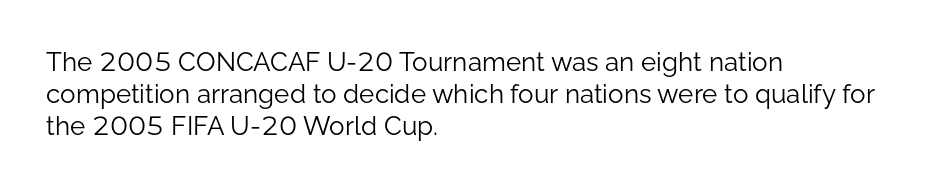
The passage shown is not underscored anywhere. Words appear dense and cohesive because spacing is normal. Alignment: flush left. Unlike italic type, these characters show no tilt at all.
